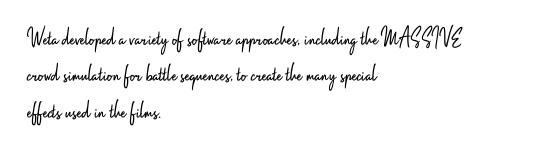
Short and long lines alike share a common starting point at left. The typeface has the unassuming heft of standard copy or less. Is the letter spacing exaggerated? No — it looks like the ordinary default. Has an underline been added? It has not.
